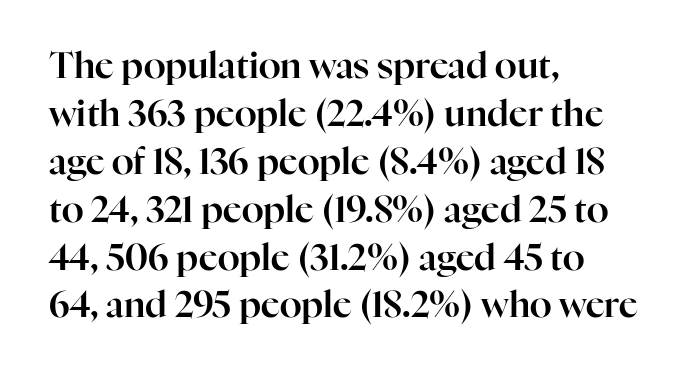
The image shows 36 px serif type, upright; set left-aligned, normal line spacing (1.33x), normal letter spacing, not underlined; high stroke contrast and a medium x-height.
